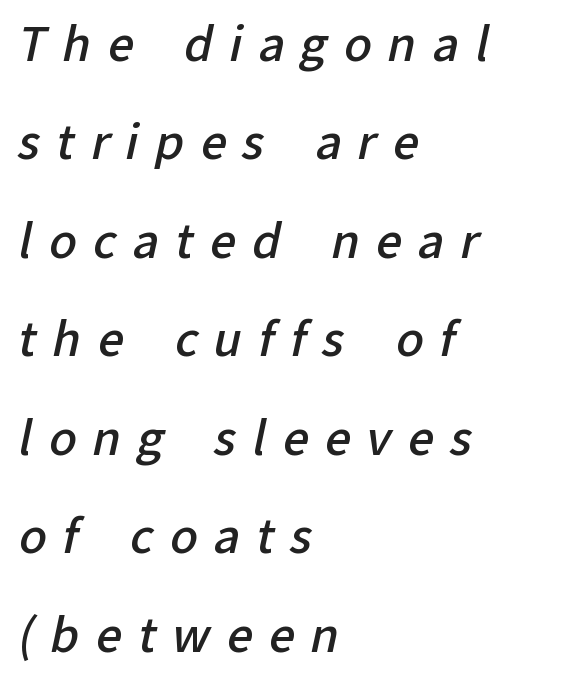
The image shows 46 px semibold sans-serif type; set left-aligned, loose line spacing (2.14x), unusually wide letter spacing (+0.35 em), not underlined; low stroke contrast and a medium x-height.
